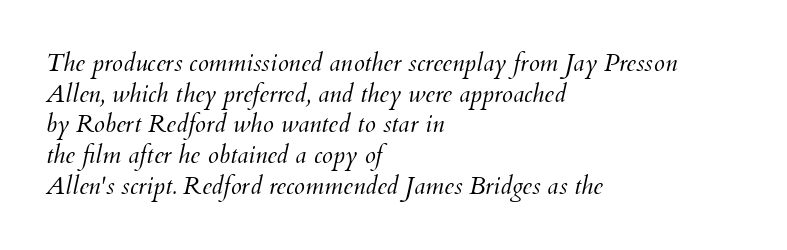
{"italic": "yes", "lean": "right", "slant_degrees": 12, "bold": "no", "underline": "no", "align": "left", "line_spacing_ratio": 1.23, "letter_spacing": "normal", "letter_spacing_em": 0.0, "glyph_px": 25}
